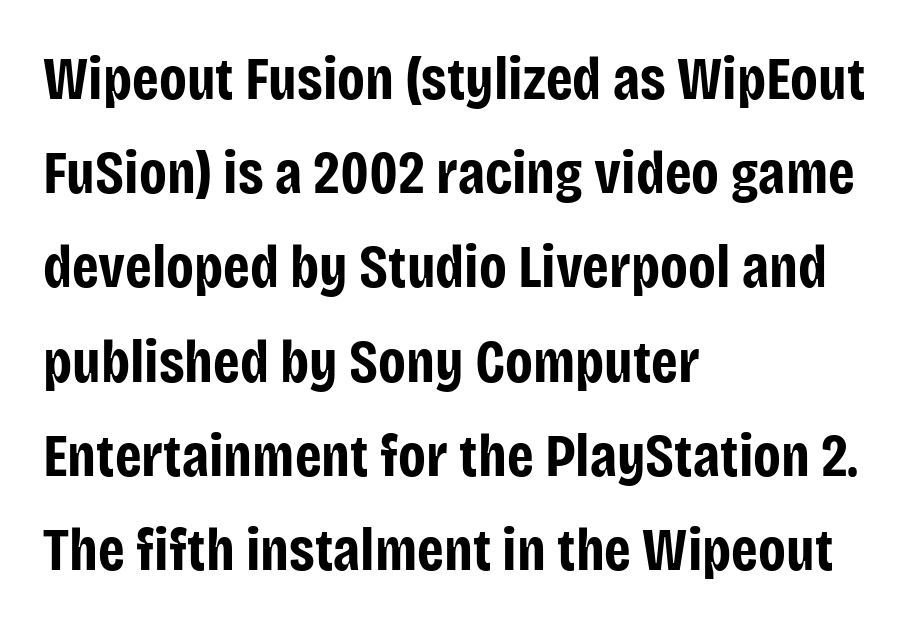
The specimen reads as upright at a glance. In CSS terms this would be text-align: left. Is there much room between lines? A standard amount, neither cramped nor airy. You can tell from the bare stems that sans-serif type was used.
